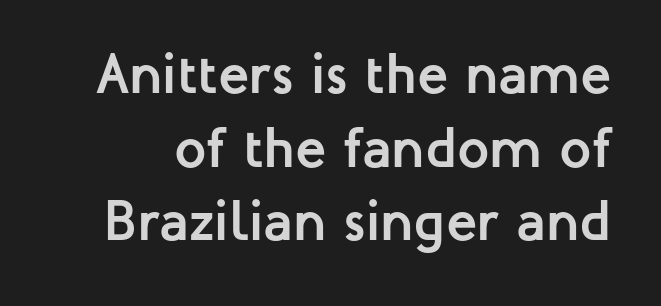
Q: Is the text bold? A: Yes.
Q: Is the text italic (slanted)? A: No, it is upright.
Q: Is the typeface a serif or a sans-serif typeface? A: Sans-serif.
Q: Is the text underlined? A: No.
Q: Is the spacing between letters normal or unusually wide? A: Normal.
Q: Is the spacing between lines tight, normal or loose? A: Normal.
Q: Width (condensed, normal, or wide)? A: Normal.
Q: Stroke contrast? A: Low.
Q: x-height? A: Medium.
Q: Monospaced? A: No.
